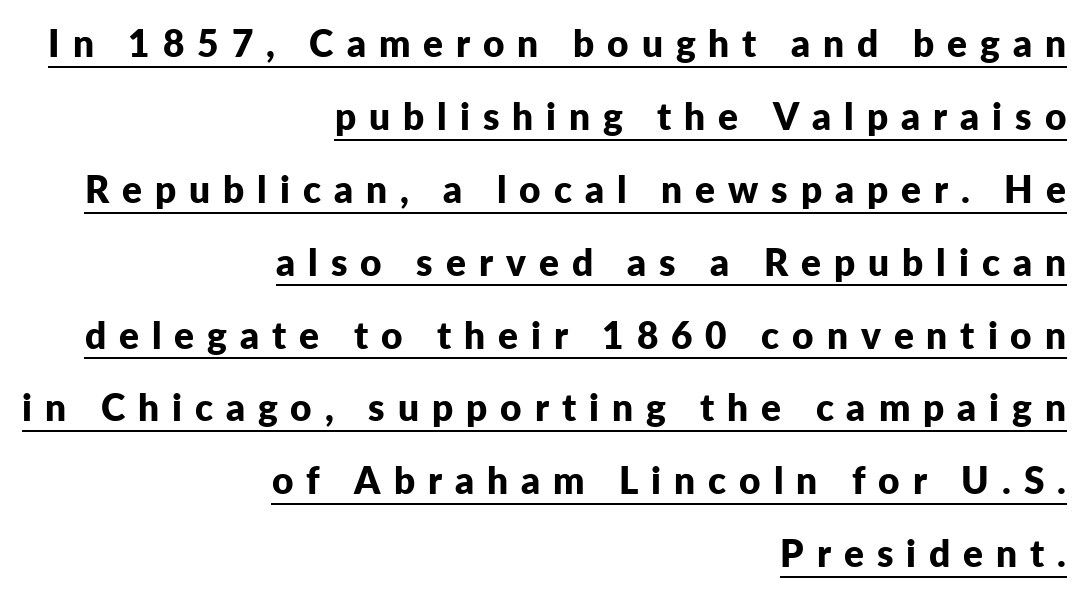
{"serif": "no", "italic": "no", "bold": "yes", "weight": "bold", "width": "normal", "stroke_contrast": "low", "x_height": "medium", "monospaced": "no", "underline": "yes", "align": "right", "line_spacing": "loose", "line_spacing_ratio": 1.97, "letter_spacing": "wide", "letter_spacing_em": 0.35, "glyph_px": 37}
